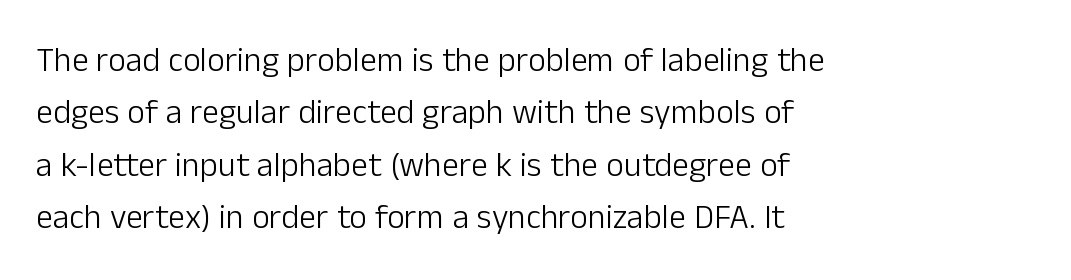
Q: Is the text bold? A: No.
Q: Is the text italic (slanted)? A: No, it is upright.
Q: Is the typeface a serif or a sans-serif typeface? A: Sans-serif.
Q: Is the text underlined? A: No.
Q: How is the paragraph aligned? A: Left-aligned.
Q: Is the spacing between letters normal or unusually wide? A: Normal.
Q: Is the spacing between lines tight, normal or loose? A: Normal.
Q: Width (condensed, normal, or wide)? A: Normal.
Q: Stroke contrast? A: Low.
Q: x-height? A: Medium.
Q: Monospaced? A: No.
